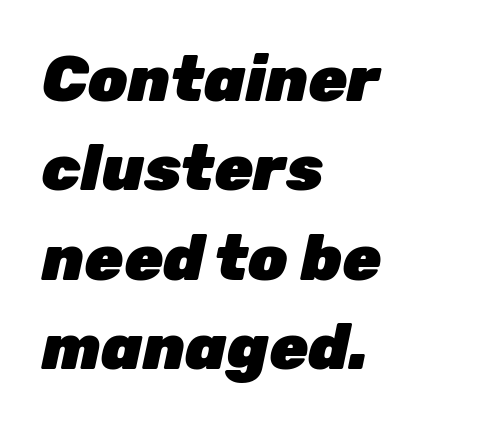
{"italic": "yes", "lean": "right", "slant_degrees": 12, "bold": "yes", "weight": "heavy", "width": "normal", "stroke_contrast": "low", "x_height": "medium", "monospaced": "no", "underline": "no", "align": "left", "line_spacing": "normal", "line_spacing_ratio": 1.42, "letter_spacing": "normal", "letter_spacing_em": 0.0, "glyph_px": 63}
